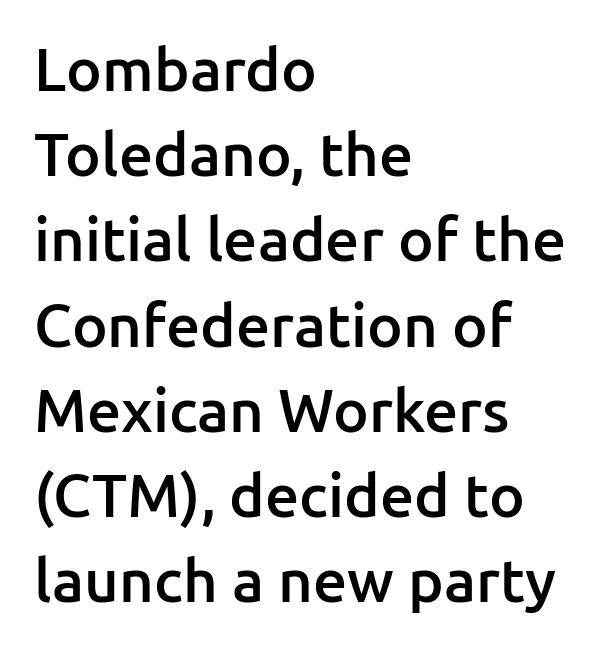
In terms of letterform style, serifs are entirely absent. The letters stand straight up with perfectly vertical stems. Each glyph is drawn with semibold strokes, heavier than normal yet not fully bold. The line-height multiplier appears to be the usual default. Think of a printed novel: that variable character pitch is what you see here. Observe the ordinary spacing: letters are neighbours, not strangers.
